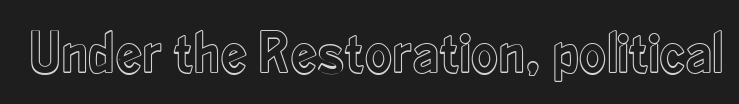
{"italic": "no", "width": "condensed", "x_height": "small", "monospaced": "no", "underline": "no", "letter_spacing": "normal", "letter_spacing_em": 0.0, "glyph_px": 59}
